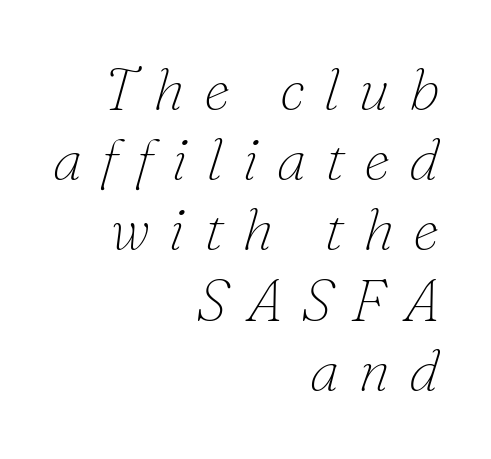
{"serif": "yes", "italic": "yes", "lean": "right", "slant_degrees": 16, "bold": "no", "weight": "thin", "width": "normal", "stroke_contrast": "low", "x_height": "small", "monospaced": "no", "underline": "no", "align": "right", "line_spacing_ratio": 1.19, "letter_spacing": "wide", "letter_spacing_em": 0.32, "glyph_px": 59}
